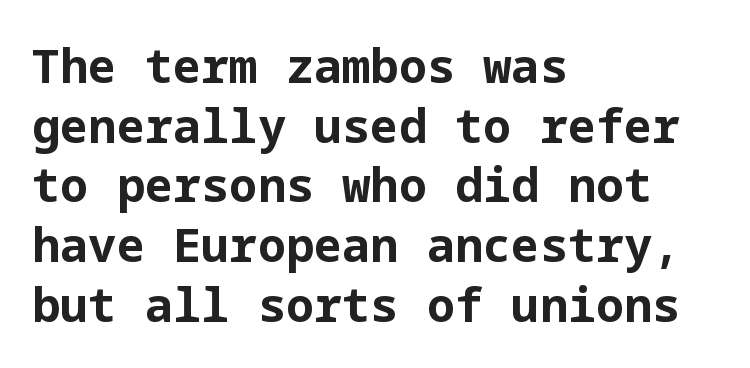
Q: Is the text bold? A: Yes.
Q: Is the text italic (slanted)? A: No, it is upright.
Q: Is the typeface a serif or a sans-serif typeface? A: Sans-serif.
Q: Is the text underlined? A: No.
Q: How is the paragraph aligned? A: Left-aligned.
Q: Is the spacing between letters normal or unusually wide? A: Normal.
Q: Is the spacing between lines tight, normal or loose? A: Normal.
Q: Width (condensed, normal, or wide)? A: Normal.
Q: Stroke contrast? A: Low.
Q: x-height? A: Medium.
